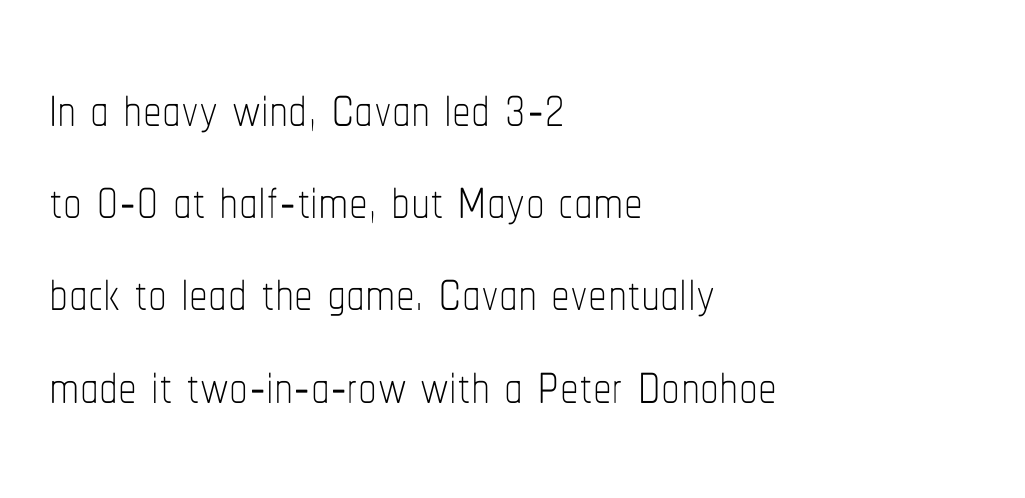
{"italic": "no", "bold": "no", "weight": "thin", "width": "condensed", "stroke_contrast": "low", "x_height": "medium", "monospaced": "no", "underline": "no", "align": "left", "line_spacing_ratio": 1.23, "letter_spacing": "normal", "letter_spacing_em": 0.0, "glyph_px": 75}
